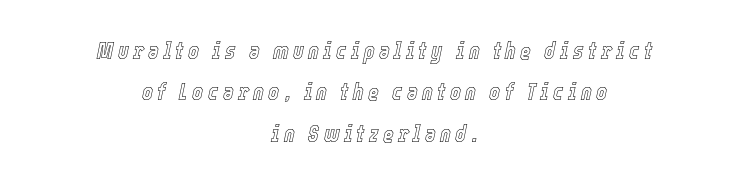
Q: Is the text italic (slanted)? A: Yes, it leans right by about 12 degrees.
Q: Is the text underlined? A: No.
Q: How is the paragraph aligned? A: Centered.
